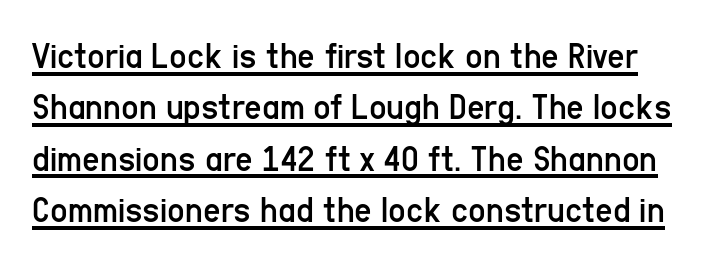
Q: Is the text bold? A: No.
Q: Is the text italic (slanted)? A: No, it is upright.
Q: Is the typeface a serif or a sans-serif typeface? A: Sans-serif.
Q: Is the text underlined? A: Yes.
Q: Is the spacing between letters normal or unusually wide? A: Normal.
Q: Is the spacing between lines tight, normal or loose? A: Normal.
Q: Width (condensed, normal, or wide)? A: Condensed.
Q: Stroke contrast? A: Low.
Q: x-height? A: Medium.
Q: Monospaced? A: No.
